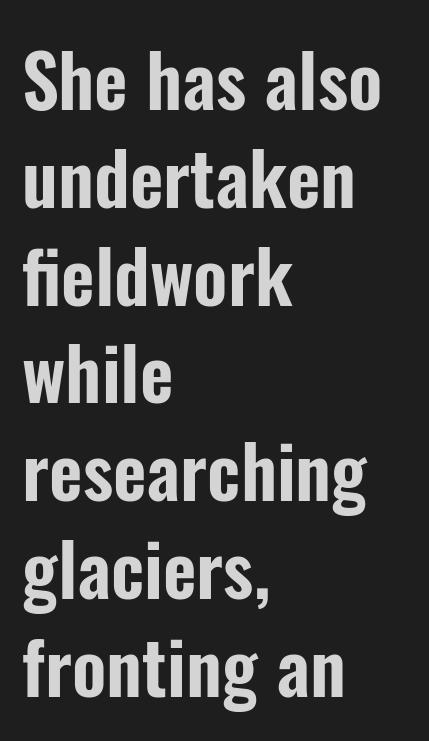
{"serif": "no", "italic": "no", "width": "condensed", "stroke_contrast": "low", "x_height": "medium", "monospaced": "no", "underline": "no", "align": "left", "line_spacing": "normal", "line_spacing_ratio": 1.34, "letter_spacing": "normal", "letter_spacing_em": 0.0, "glyph_px": 73}
